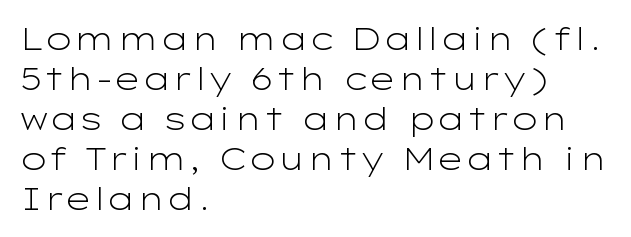
Q: Is the text bold? A: No.
Q: Is the text italic (slanted)? A: No, it is upright.
Q: Is the typeface a serif or a sans-serif typeface? A: Sans-serif.
Q: Is the text underlined? A: No.
Q: How is the paragraph aligned? A: Left-aligned.
Q: Is the spacing between letters normal or unusually wide? A: Normal.
Q: Is the spacing between lines tight, normal or loose? A: Normal.
Q: Width (condensed, normal, or wide)? A: Wide.
Q: Stroke contrast? A: Low.
Q: x-height? A: Medium.
Q: Monospaced? A: No.
